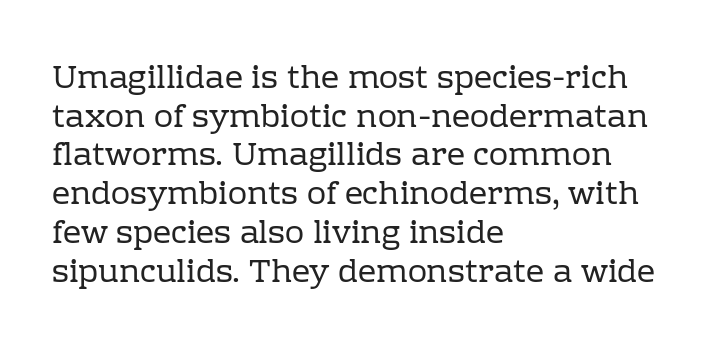
A typesetter would call this proportional, since set widths differ per character. No heavy texture on the line: the type isn't bold. Stroke terminals: seriffed. Italic? Not at all — the glyphs are vertical. The paragraph has a hard left edge and a soft right edge. The zone under the glyphs is completely vacant.
